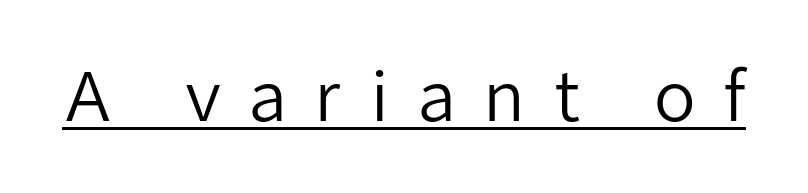
The image shows 68 px regular-weight sans-serif type, upright; set unusually wide letter spacing (+0.4 em), underlined; low stroke contrast and a medium x-height.
